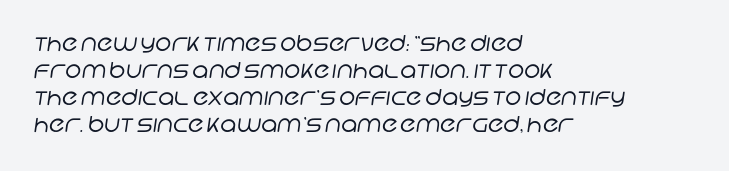
{"bold": "no", "underline": "no", "align": "left", "line_spacing_ratio": 1.23, "letter_spacing": "normal", "letter_spacing_em": 0.0, "glyph_px": 22}
